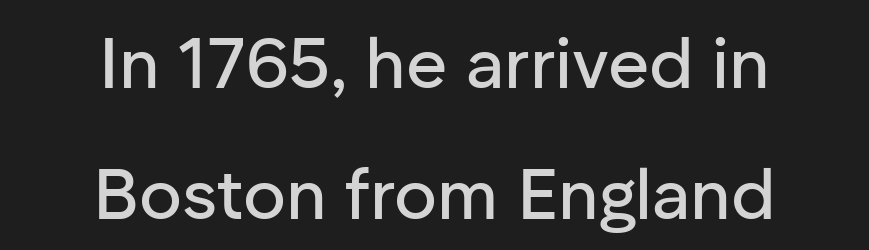
The image shows 71 px sans-serif type, upright; set centered, line spacing 1.84x, normal letter spacing, not underlined; low stroke contrast and a medium x-height.
